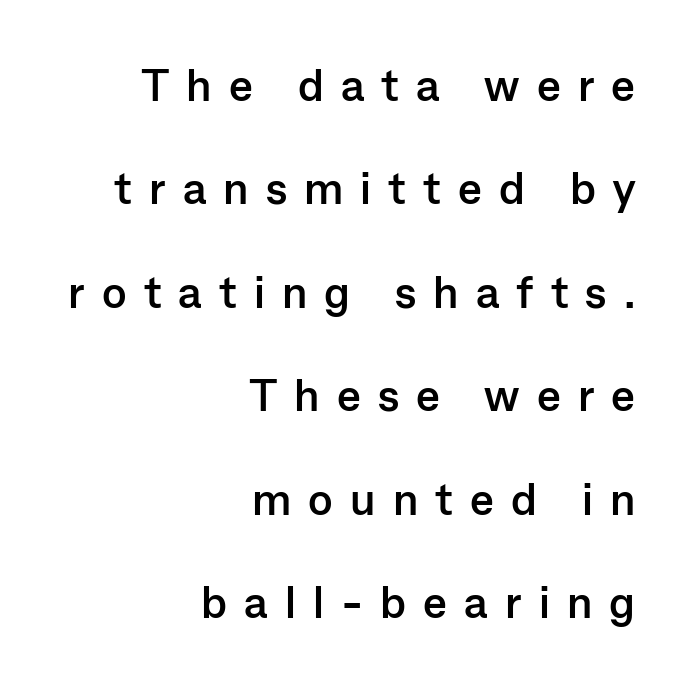
Q: Is the text bold? A: Yes.
Q: Is the text italic (slanted)? A: No, it is upright.
Q: Is the typeface a serif or a sans-serif typeface? A: Sans-serif.
Q: Is the text underlined? A: No.
Q: How is the paragraph aligned? A: Right-aligned.
Q: Is the spacing between letters normal or unusually wide? A: Unusually wide.
Q: Is the spacing between lines tight, normal or loose? A: Loose.
Q: Width (condensed, normal, or wide)? A: Normal.
Q: Stroke contrast? A: Low.
Q: x-height? A: Medium.
Q: Monospaced? A: No.
